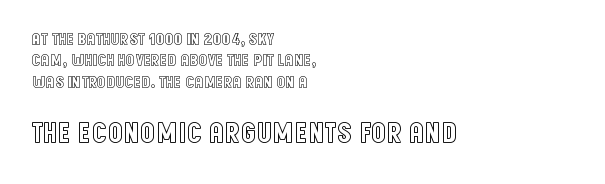
The image shows 30 px condensed type, upright; set left-aligned, normal line spacing (1.26x), normal letter spacing, not underlined; the second (bottom) block is 1.76x larger; a large x-height.
